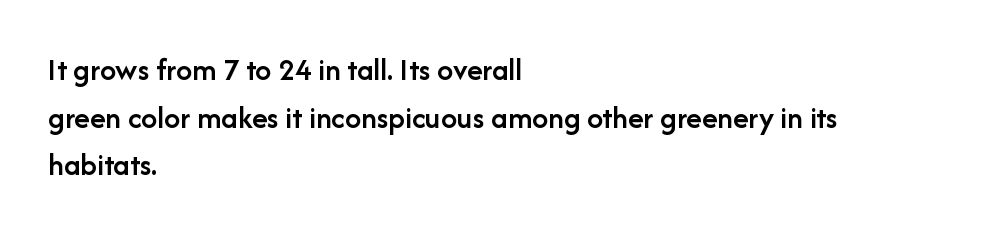
The foot of each line stays bare and open. Look at the tracking — it's just the regular setting, nothing added. A typesetter would mark this as roman, not italic. Every letter is mildly thick-stroked: semibold rather than bold.
